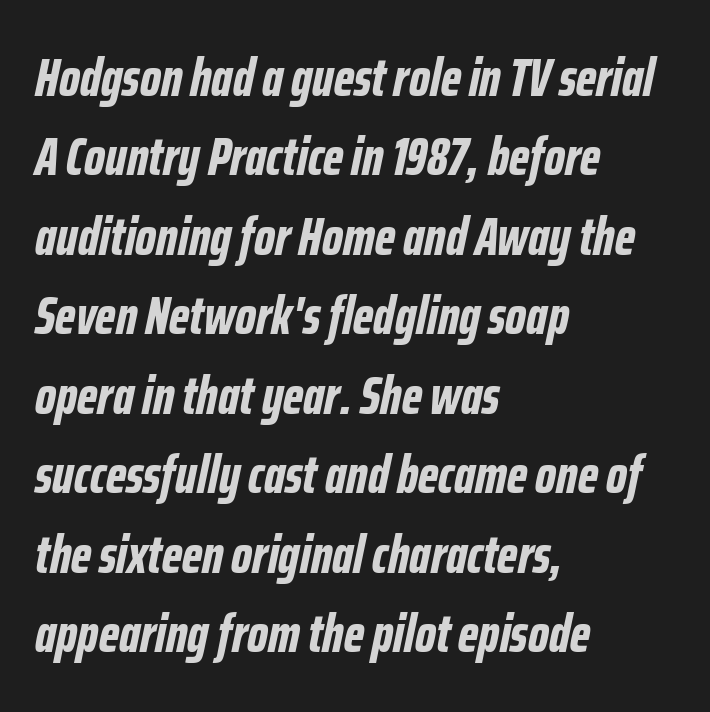
Q: Is the text bold? A: Yes.
Q: Is the text italic (slanted)? A: Yes, it leans right by about 12 degrees.
Q: Is the text underlined? A: No.
Q: How is the paragraph aligned? A: Left-aligned.
Q: Is the spacing between letters normal or unusually wide? A: Normal.
Q: Is the spacing between lines tight, normal or loose? A: Normal.
Q: Width (condensed, normal, or wide)? A: Condensed.
Q: Stroke contrast? A: Low.
Q: x-height? A: Medium.
Q: Monospaced? A: No.
